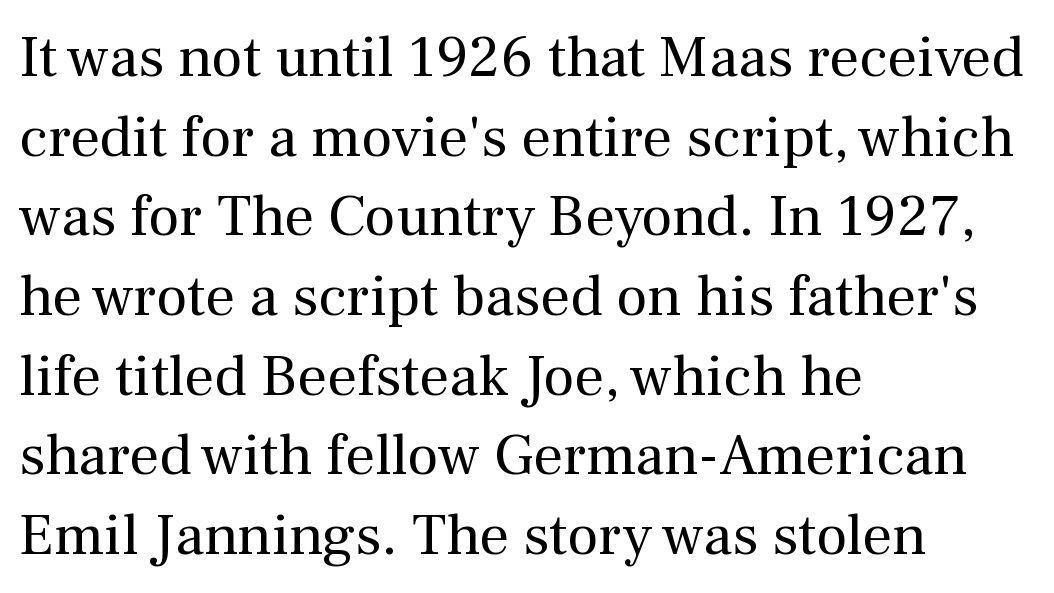
Caption: face not bold, strokes unweighted. The type sits square on the baseline with zero lean. The specimen omits any rule beneath the text block's lines. Nobody touched the tracking dial on this one. The face used here is proportionally spaced, like ordinary book or web type. The rows are spaced the way most documents space them.
